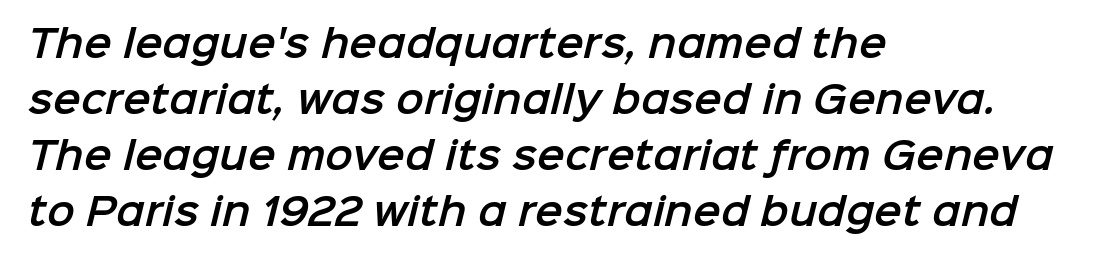
Q: Is the typeface a serif or a sans-serif typeface? A: Sans-serif.
Q: Is the text underlined? A: No.
Q: How is the paragraph aligned? A: Left-aligned.
Q: Is the spacing between letters normal or unusually wide? A: Normal.
Q: Is the spacing between lines tight, normal or loose? A: Normal.
Q: Width (condensed, normal, or wide)? A: Normal.
Q: Stroke contrast? A: Low.
Q: x-height? A: Medium.
Q: Monospaced? A: No.
